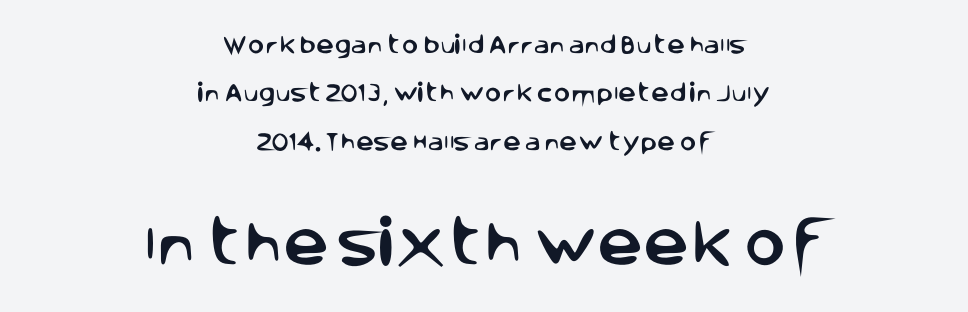
Plain, unruled lines of type. The gaps between neighbouring characters are ordinary and unremarkable. The later block is typeset at a bigger size than the earlier block. A typesetter would call this proportional, since set widths differ per character. The glyphs in this specimen are sans serif.
